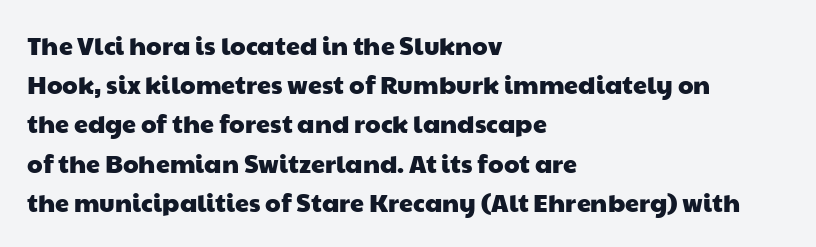
Q: Is the text underlined? A: No.
Q: How is the paragraph aligned? A: Left-aligned.
Q: Is the spacing between letters normal or unusually wide? A: Normal.
Q: Is the spacing between lines tight, normal or loose? A: Normal.
